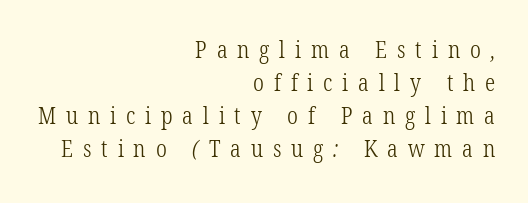
Q: Is the text bold? A: No.
Q: Is the text underlined? A: No.
Q: How is the paragraph aligned? A: Right-aligned.
Q: Is the spacing between letters normal or unusually wide? A: Unusually wide.
Q: Is the spacing between lines tight, normal or loose? A: Normal.
